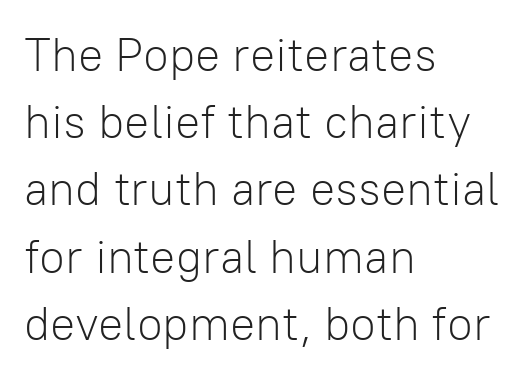
The characters are drawn with everyday or finer stroke widths. The rendering keeps characters at their native spacing. Horizontal bands of white between lines are of average thickness. Is this a fixed-width face? No — the glyphs have proportional, varying widths. All the whitespace from short lines collects on the right.
